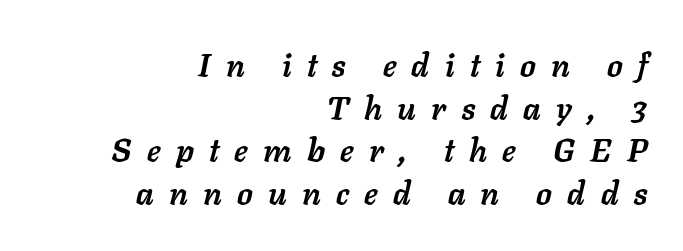
{"italic": "yes", "lean": "right", "slant_degrees": 11, "bold": "yes", "weight": "semibold", "width": "normal", "stroke_contrast": "low", "x_height": "medium", "monospaced": "no", "underline": "no", "align": "right", "line_spacing": "normal", "line_spacing_ratio": 1.33, "letter_spacing": "wide", "letter_spacing_em": 0.48, "glyph_px": 32}
